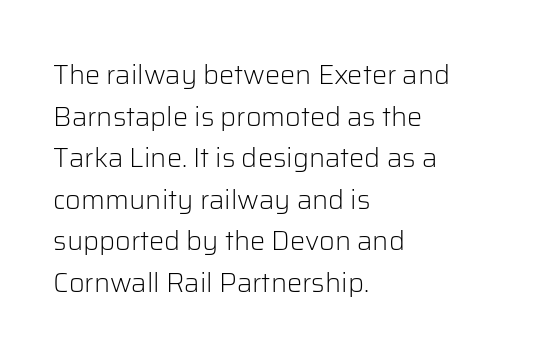
Q: Is the text bold? A: No.
Q: Is the text italic (slanted)? A: No, it is upright.
Q: Is the text underlined? A: No.
Q: How is the paragraph aligned? A: Left-aligned.
Q: Is the spacing between letters normal or unusually wide? A: Normal.
Q: Is the spacing between lines tight, normal or loose? A: Normal.
